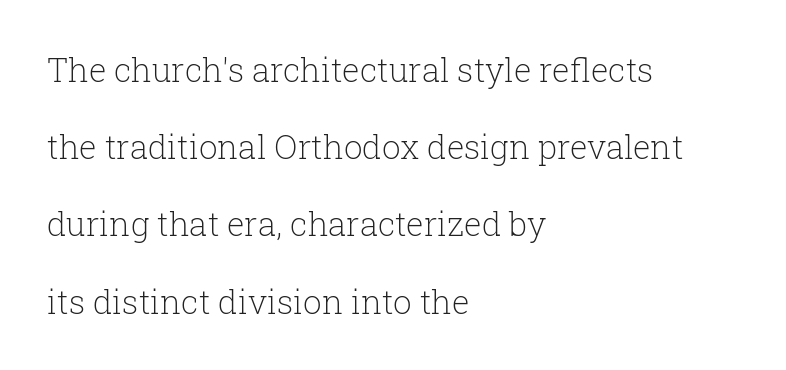
Q: Is the text bold? A: No.
Q: Is the text italic (slanted)? A: No, it is upright.
Q: Is the typeface a serif or a sans-serif typeface? A: Serif.
Q: Is the text underlined? A: No.
Q: How is the paragraph aligned? A: Left-aligned.
Q: Is the spacing between letters normal or unusually wide? A: Normal.
Q: Is the spacing between lines tight, normal or loose? A: Loose.
Q: Width (condensed, normal, or wide)? A: Normal.
Q: Stroke contrast? A: Low.
Q: x-height? A: Medium.
Q: Monospaced? A: No.
